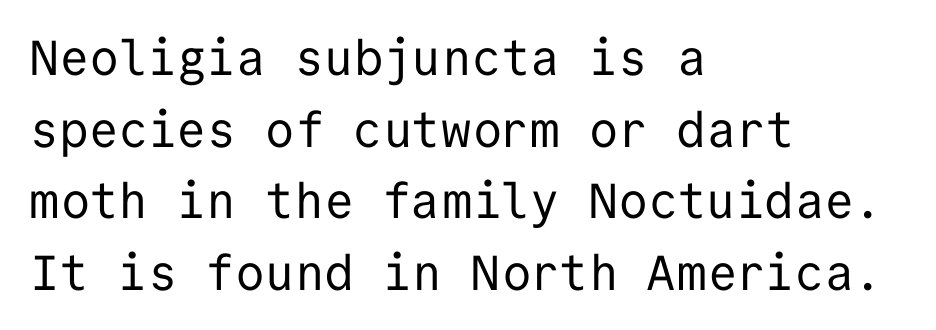
Q: Is the text bold? A: No.
Q: Is the text italic (slanted)? A: No, it is upright.
Q: Is the typeface a serif or a sans-serif typeface? A: Sans-serif.
Q: Is the text underlined? A: No.
Q: How is the paragraph aligned? A: Left-aligned.
Q: Is the spacing between letters normal or unusually wide? A: Normal.
Q: Is the spacing between lines tight, normal or loose? A: Normal.
Q: Width (condensed, normal, or wide)? A: Normal.
Q: Stroke contrast? A: Low.
Q: x-height? A: Medium.
Q: Monospaced? A: Yes.
